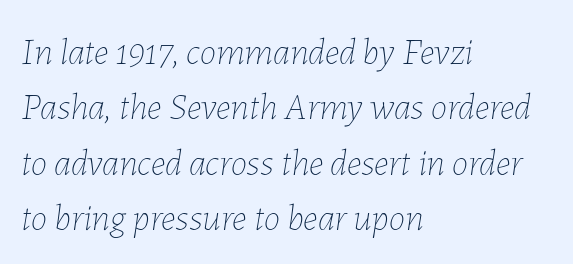
The foot of each line stays bare and open. Tracking value appears to be zero — textbook default spacing. Character widths vary here, with narrow letters taking less room than wide ones. Rendered with sloped, italic letterforms. Successive baselines arrive at the customary interval.
